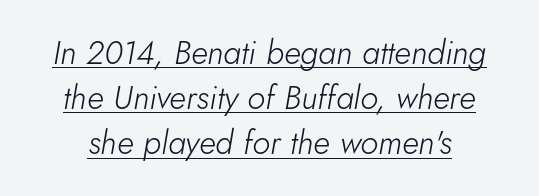
{"italic": "yes", "lean": "right", "slant_degrees": 5, "bold": "no", "weight": "light", "width": "normal", "stroke_contrast": "low", "x_height": "small", "monospaced": "no", "underline": "yes", "line_spacing": "normal", "line_spacing_ratio": 1.37, "letter_spacing": "normal", "letter_spacing_em": 0.0, "glyph_px": 33}
